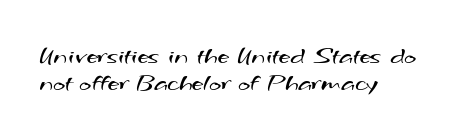
The face looks like a standard text weight, possibly lighter. Honestly, the letter spacing is just normal — you wouldn't notice it. Check under the words: just untouched page. In terms of leading, this rendering errs on the cramped side.
